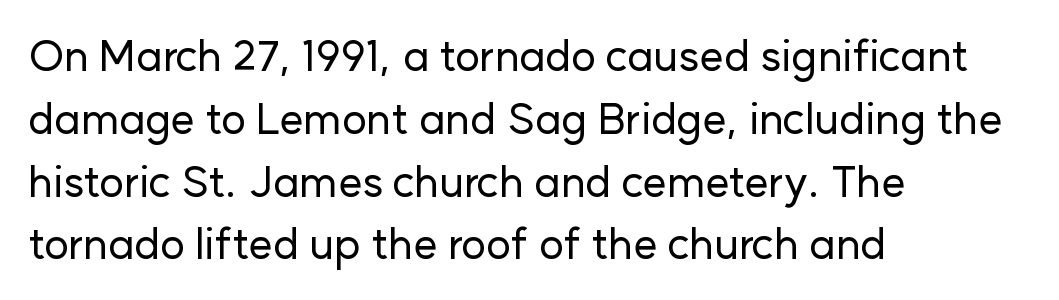
{"serif": "no", "italic": "no", "width": "normal", "stroke_contrast": "low", "x_height": "medium", "monospaced": "no", "underline": "no", "align": "left", "line_spacing": "normal", "line_spacing_ratio": 1.46, "letter_spacing": "normal", "letter_spacing_em": 0.0, "glyph_px": 43}
